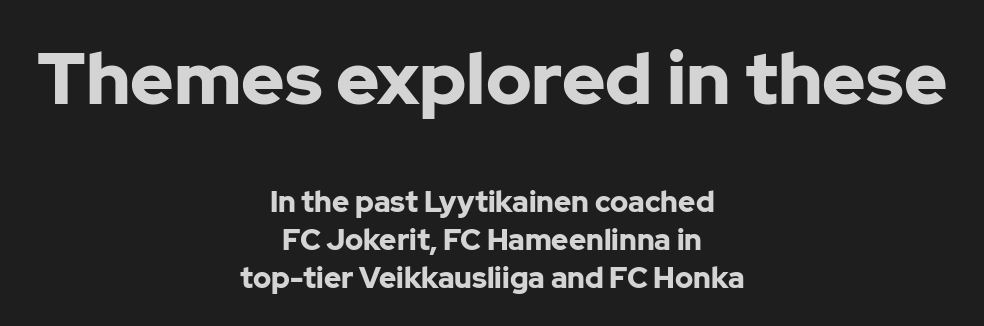
The image shows 73 px bold sans-serif type, upright; set centered, normal line spacing (1.3x), normal letter spacing, not underlined; the first (top) block is 2.52x larger; low stroke contrast and a medium x-height.
